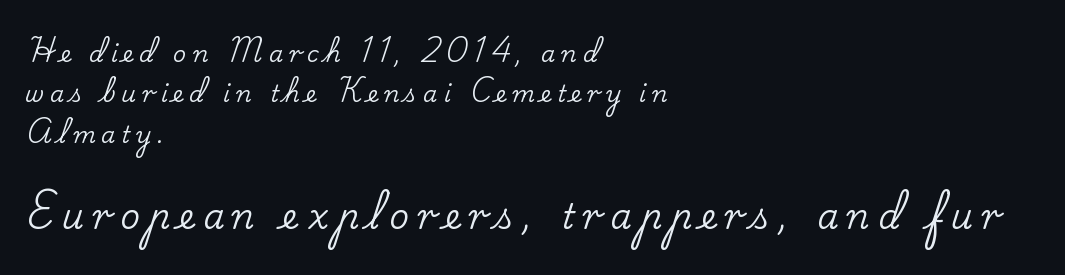
Q: Is the text italic (slanted)? A: Yes.
Q: Is the typeface a serif or a sans-serif typeface? A: Serif.
Q: Is the text underlined? A: No.
Q: How is the paragraph aligned? A: Left-aligned.
Q: Is the spacing between letters normal or unusually wide? A: Unusually wide.
Q: Which block of text is set in a larger size, the first (top) or the second (bottom)? A: The second (bottom) one.
Q: Width (condensed, normal, or wide)? A: Normal.
Q: Stroke contrast? A: Low.
Q: x-height? A: Small.
Q: Monospaced? A: No.
